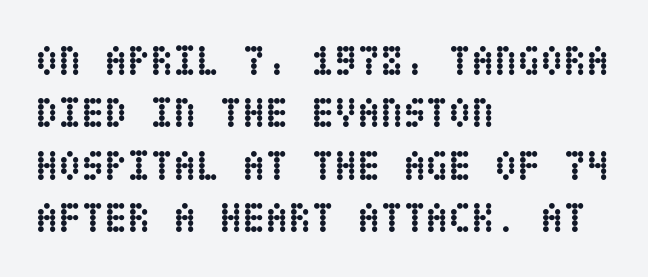
{"italic": "no", "bold": "yes", "weight": "semibold", "width": "condensed", "stroke_contrast": "low", "x_height": "large", "underline": "no", "align": "left", "line_spacing": "normal", "line_spacing_ratio": 1.25, "letter_spacing": "normal", "letter_spacing_em": 0.0, "glyph_px": 42}
